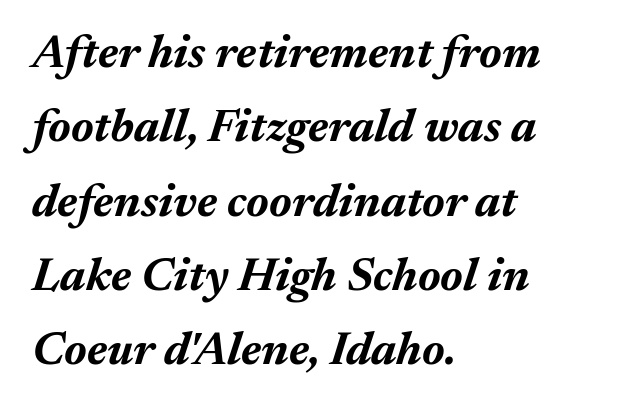
{"italic": "yes", "lean": "right", "slant_degrees": 17, "bold": "yes", "weight": "bold", "width": "normal", "stroke_contrast": "medium", "x_height": "medium", "monospaced": "no", "underline": "no", "align": "left", "line_spacing": "normal", "line_spacing_ratio": 1.58, "letter_spacing": "normal", "letter_spacing_em": 0.0, "glyph_px": 47}
